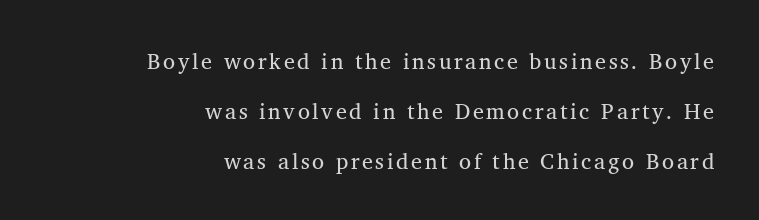
{"italic": "no", "underline": "no", "align": "right", "line_spacing": "loose", "line_spacing_ratio": 2.27, "glyph_px": 22}
